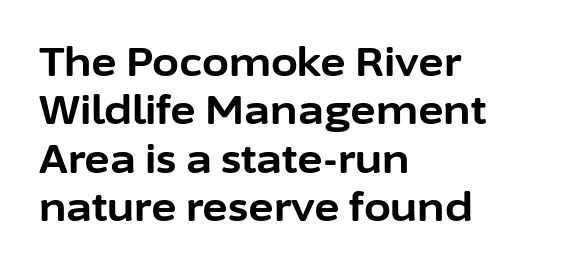
{"serif": "no", "italic": "no", "bold": "yes", "weight": "bold", "width": "normal", "stroke_contrast": "low", "x_height": "medium", "monospaced": "no", "underline": "no", "align": "left", "line_spacing_ratio": 1.24, "letter_spacing": "normal", "letter_spacing_em": 0.0, "glyph_px": 39}
